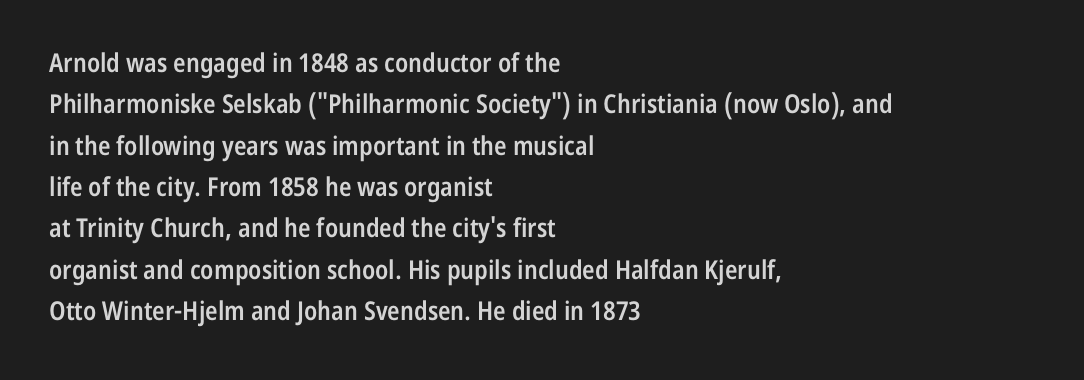
The lines are quadded left. Descenders hang freely into open space. Semibold letterforms, between regular and bold. Observe the ordinary spacing: letters are neighbours, not strangers.
